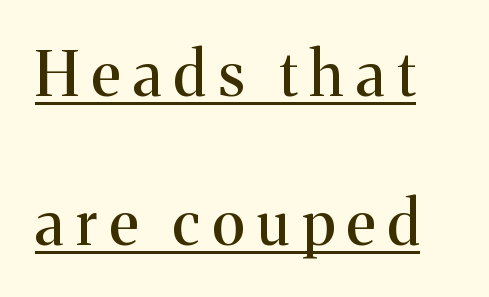
The image shows 61 px serif type, upright; set loose line spacing (2.44x), unusually wide letter spacing (+0.21 em), underlined; medium stroke contrast and a medium x-height.
